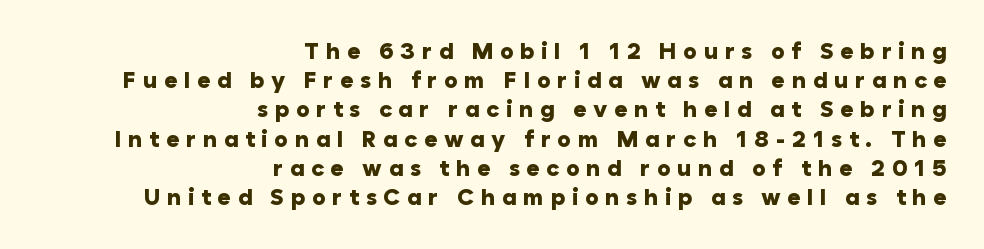
Words float on clear page, feet unadorned. The lines in this sample share a right terminus and differ only in where they begin. Look at the stroke-to-counter ratio: heavy, a bold. The lettering stays uniformly vertical, giving the passage a roman look. The block of text has a typical density, with ordinary space between rows.
